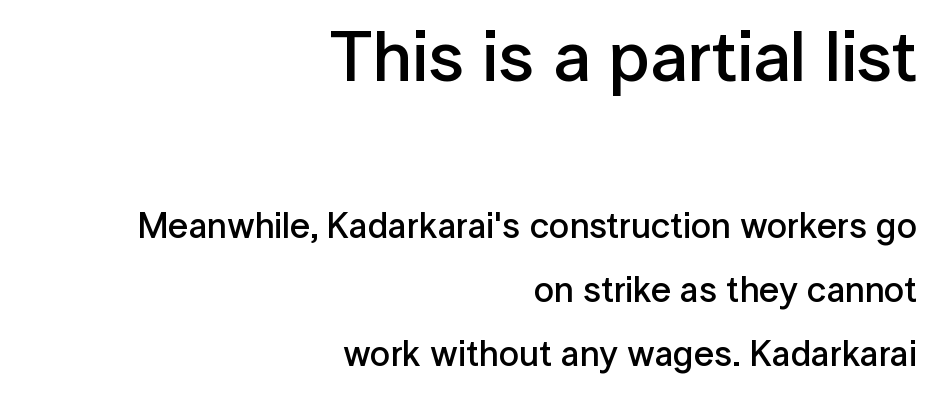
{"serif": "no", "italic": "no", "bold": "semi", "weight": "semibold", "width": "normal", "stroke_contrast": "low", "x_height": "medium", "monospaced": "no", "underline": "no", "align": "right", "line_spacing_ratio": 1.78, "letter_spacing": "normal", "letter_spacing_em": 0.0, "larger_block": "first", "size_ratio": 2.0, "glyph_px": 72}
